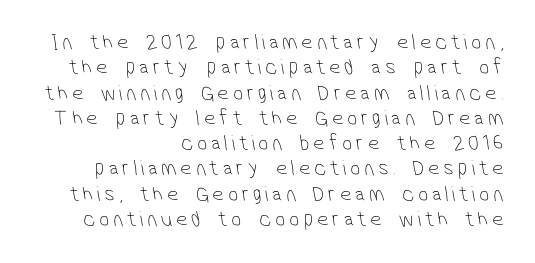
Q: Is the text bold? A: No.
Q: Is the text underlined? A: No.
Q: How is the paragraph aligned? A: Right-aligned.
Q: Is the spacing between lines tight, normal or loose? A: Tight.
